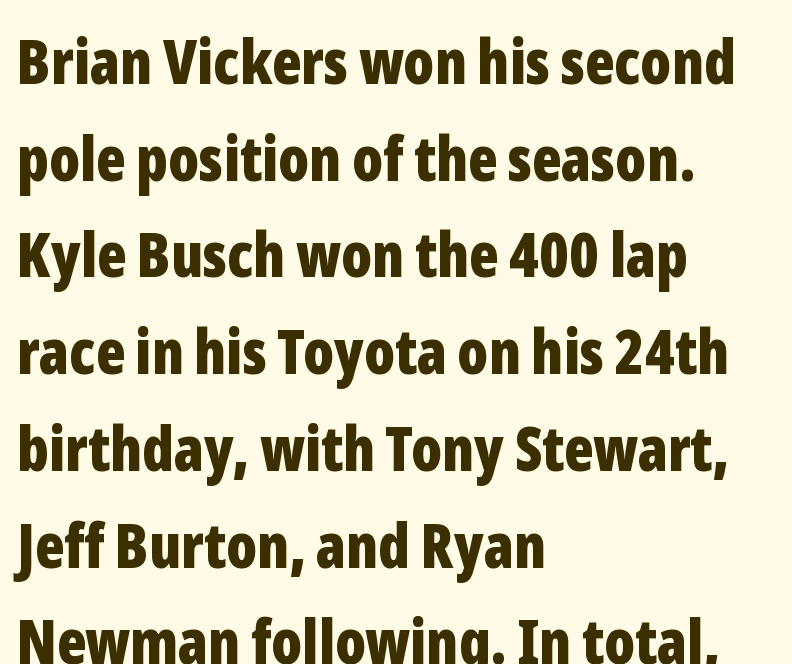
{"serif": "no", "italic": "no", "bold": "yes", "weight": "bold", "width": "condensed", "stroke_contrast": "low", "x_height": "medium", "monospaced": "no", "underline": "no", "align": "left", "line_spacing": "normal", "line_spacing_ratio": 1.56, "letter_spacing": "normal", "letter_spacing_em": 0.0, "glyph_px": 62}
